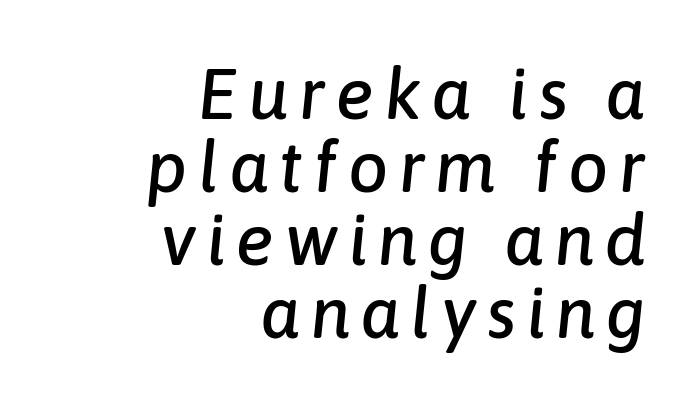
{"italic": "yes", "lean": "right", "slant_degrees": 6, "width": "normal", "stroke_contrast": "low", "x_height": "medium", "monospaced": "no", "underline": "no", "align": "right", "line_spacing": "tight", "line_spacing_ratio": 1.03, "glyph_px": 71}
